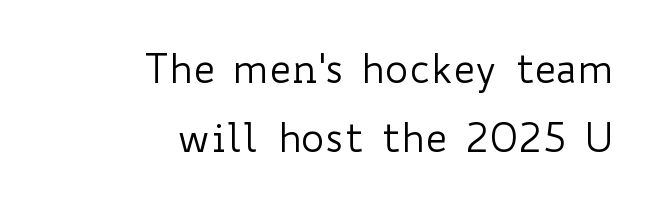
The image shows 40 px regular-weight, wide type, upright; set right-aligned, line spacing 1.72x, normal letter spacing, not underlined; low stroke contrast and a small x-height.
